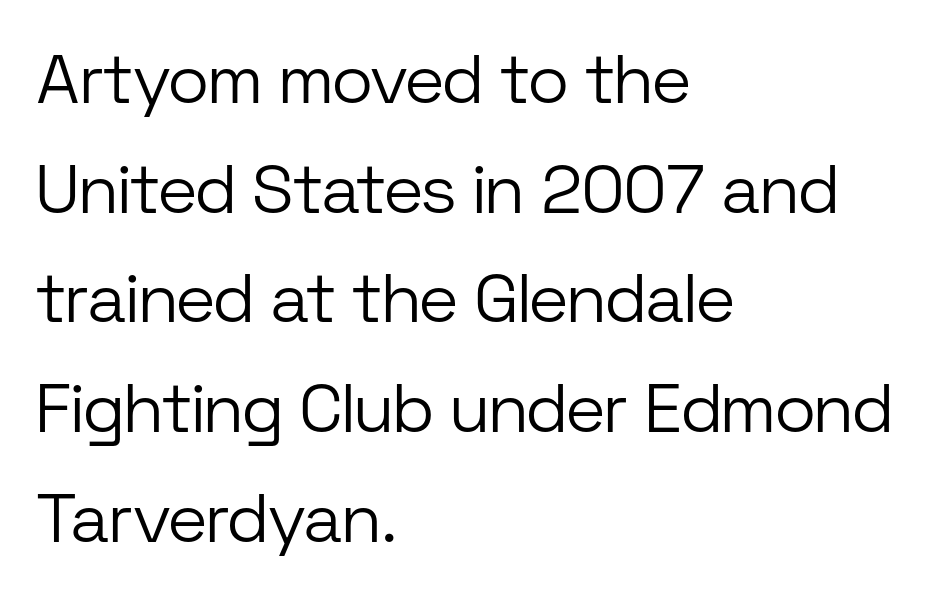
The image shows 69 px light sans-serif type, upright; set left-aligned, normal line spacing (1.59x), normal letter spacing, not underlined; low stroke contrast and a medium x-height.
